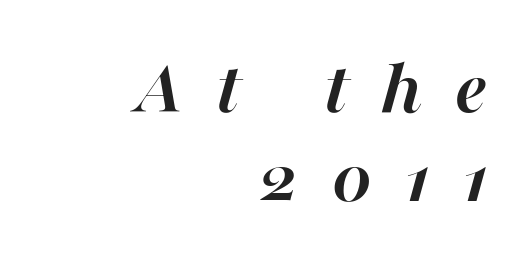
Q: Is the text bold? A: Yes.
Q: Is the text italic (slanted)? A: Yes, it leans right by about 16 degrees.
Q: Is the text underlined? A: No.
Q: How is the paragraph aligned? A: Right-aligned.
Q: Is the spacing between letters normal or unusually wide? A: Unusually wide.
Q: Is the spacing between lines tight, normal or loose? A: Tight.
Q: Width (condensed, normal, or wide)? A: Normal.
Q: Stroke contrast? A: High.
Q: x-height? A: Medium.
Q: Monospaced? A: No.
